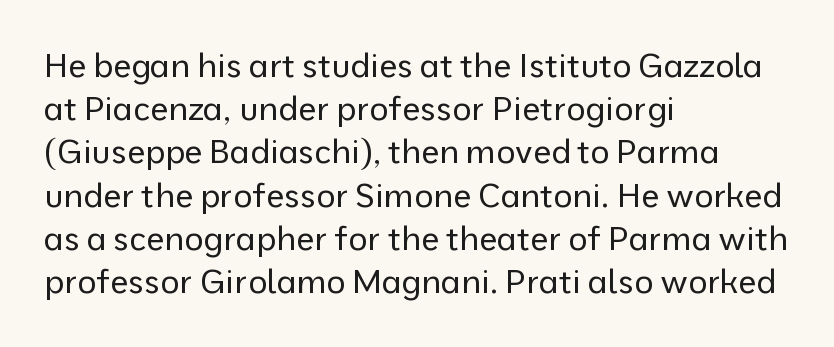
Q: Is the text bold? A: No.
Q: Is the text italic (slanted)? A: No, it is upright.
Q: Is the typeface a serif or a sans-serif typeface? A: Sans-serif.
Q: Is the text underlined? A: No.
Q: How is the paragraph aligned? A: Left-aligned.
Q: Is the spacing between letters normal or unusually wide? A: Normal.
Q: Is the spacing between lines tight, normal or loose? A: Normal.
Q: Width (condensed, normal, or wide)? A: Normal.
Q: Stroke contrast? A: Low.
Q: x-height? A: Medium.
Q: Monospaced? A: No.
